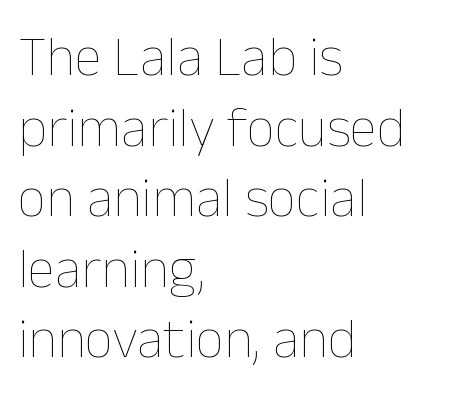
The image shows 56 px thin type, upright; set left-aligned, normal line spacing (1.26x), normal letter spacing, not underlined; low stroke contrast and a medium x-height.
